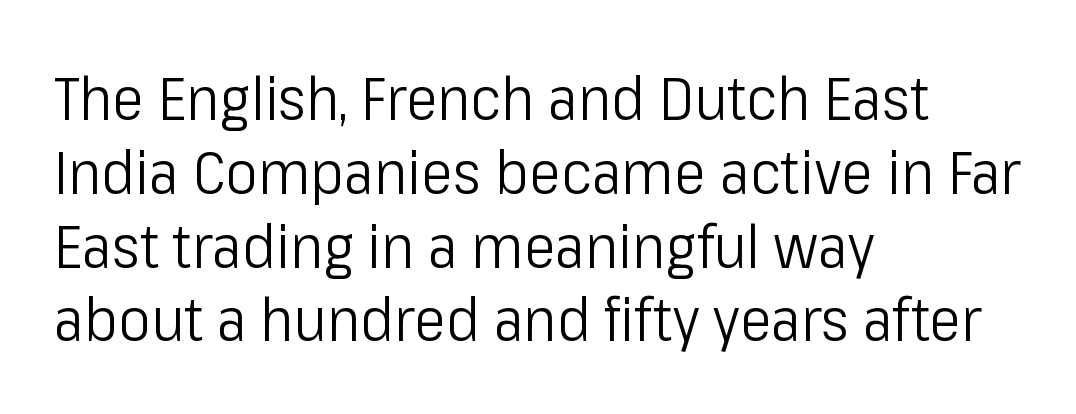
Q: Is the text bold? A: No.
Q: Is the text italic (slanted)? A: No, it is upright.
Q: Is the typeface a serif or a sans-serif typeface? A: Sans-serif.
Q: Is the text underlined? A: No.
Q: How is the paragraph aligned? A: Left-aligned.
Q: Is the spacing between letters normal or unusually wide? A: Normal.
Q: Width (condensed, normal, or wide)? A: Condensed.
Q: Stroke contrast? A: Low.
Q: x-height? A: Medium.
Q: Monospaced? A: No.
